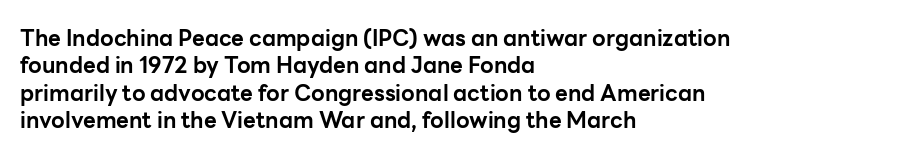
Chunky letters — that's bold for sure. Caption: standard tracking, unaltered. Descenders are the only things crossing below the line. Typeset ragged right — the left edge is the straight one. The letters stand upright; this is a roman face.
